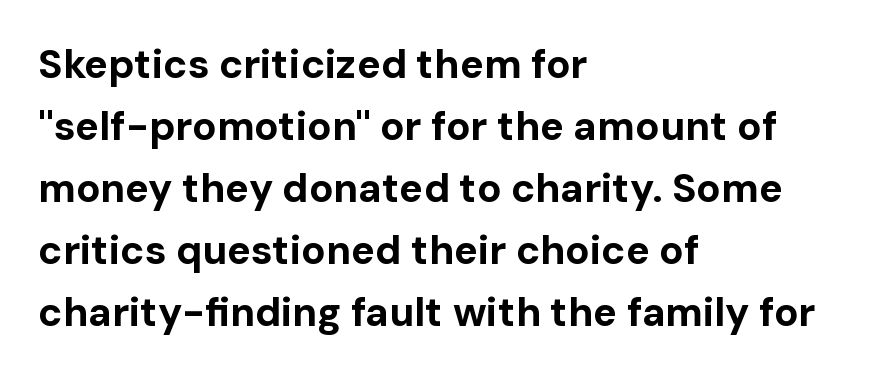
The image shows 40 px bold sans-serif type, upright; set left-aligned, normal line spacing (1.55x), normal letter spacing, not underlined; low stroke contrast and a medium x-height.
